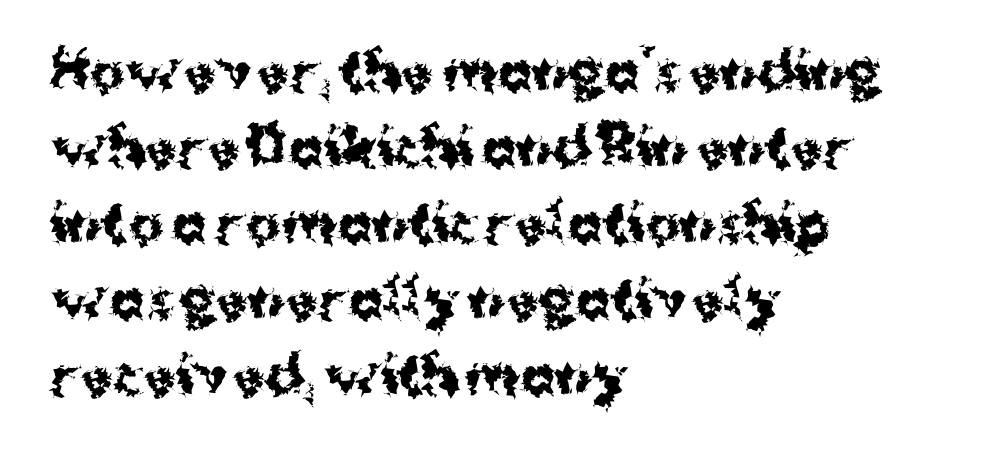
The image shows 52 px bold sans-serif type, upright; set left-aligned, normal line spacing (1.46x), normal letter spacing, not underlined; medium stroke contrast and a medium x-height.
